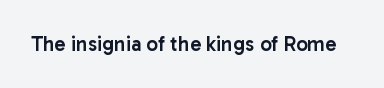
Q: Is the text bold? A: Semi-bold.
Q: Is the text italic (slanted)? A: No, it is upright.
Q: Is the text underlined? A: No.
Q: Is the spacing between letters normal or unusually wide? A: Normal.
